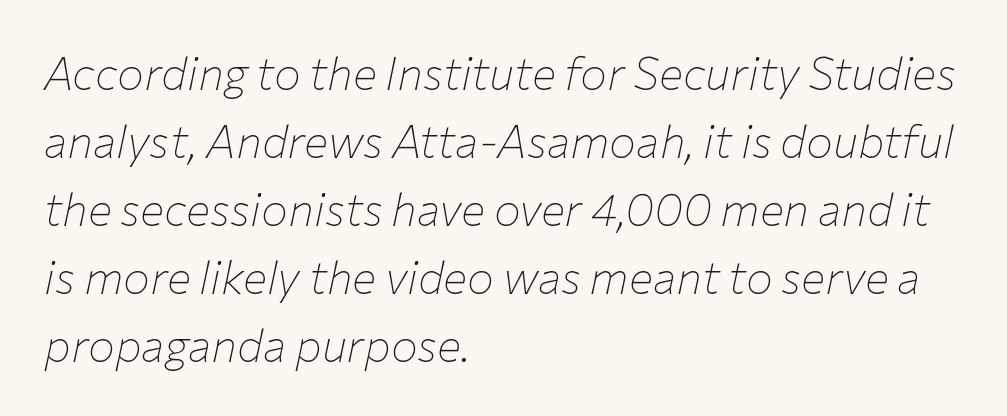
Q: Is the text bold? A: No.
Q: Is the text italic (slanted)? A: Yes, it leans right by about 12 degrees.
Q: Is the text underlined? A: No.
Q: How is the paragraph aligned? A: Left-aligned.
Q: Is the spacing between letters normal or unusually wide? A: Normal.
Q: Is the spacing between lines tight, normal or loose? A: Normal.
Q: Width (condensed, normal, or wide)? A: Normal.
Q: Stroke contrast? A: Low.
Q: x-height? A: Medium.
Q: Monospaced? A: No.
